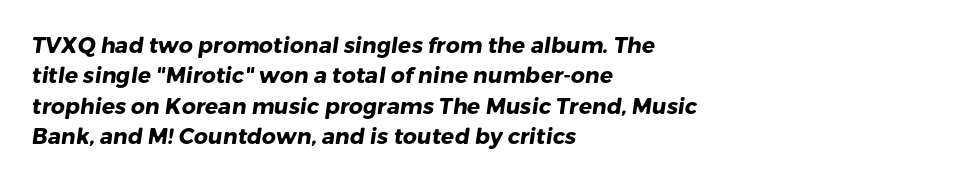
The image shows 22 px bold type; set left-aligned, normal line spacing (1.38x), normal letter spacing, not underlined.
